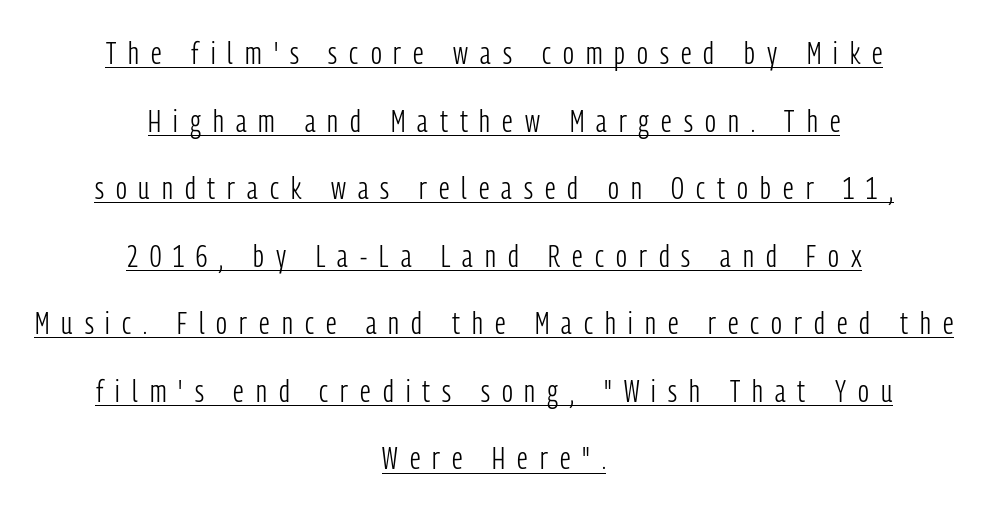
The image shows 31 px light, condensed sans-serif type, upright; set centered, loose line spacing (2.18x), unusually wide letter spacing (+0.39 em), underlined; low stroke contrast and a medium x-height.
